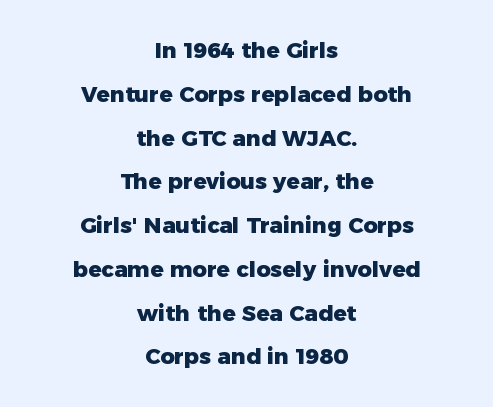
The image shows 22 px bold type, upright; set centered, loose line spacing (1.99x), normal letter spacing, not underlined.
